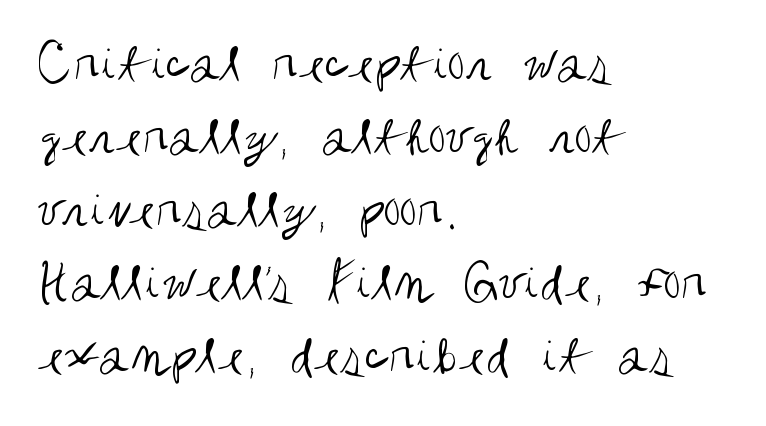
Q: Is the text bold? A: No.
Q: Is the typeface a serif or a sans-serif typeface? A: Sans-serif.
Q: Is the text underlined? A: No.
Q: How is the paragraph aligned? A: Left-aligned.
Q: Is the spacing between letters normal or unusually wide? A: Normal.
Q: Is the spacing between lines tight, normal or loose? A: Normal.
Q: Width (condensed, normal, or wide)? A: Condensed.
Q: Stroke contrast? A: Medium.
Q: x-height? A: Large.
Q: Monospaced? A: No.
